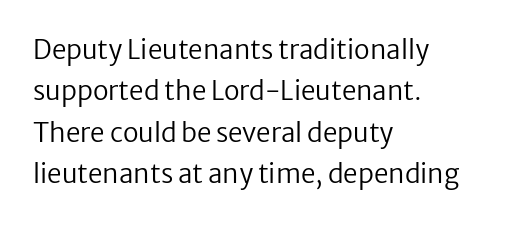
Q: Is the text bold? A: No.
Q: Is the text italic (slanted)? A: No, it is upright.
Q: Is the text underlined? A: No.
Q: How is the paragraph aligned? A: Left-aligned.
Q: Is the spacing between letters normal or unusually wide? A: Normal.
Q: Is the spacing between lines tight, normal or loose? A: Normal.
